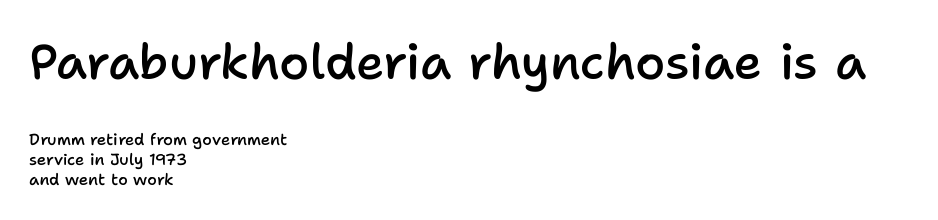
The passage shown is typed in a proportional face where columns would drift. Type size steps down from the first block to the second. Designer's note — italics off, roman on. Does the weight exceed regular? Yes, but only to semibold.
